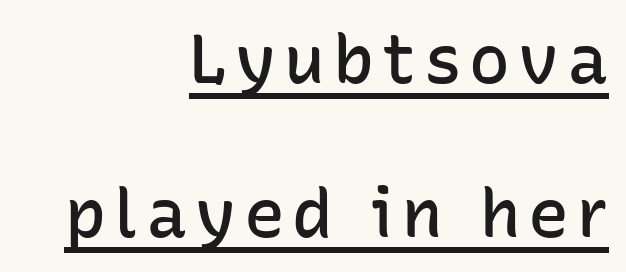
The image shows 68 px semibold sans-serif type, upright; set right-aligned, loose line spacing (2.26x), underlined; low stroke contrast and a medium x-height.
